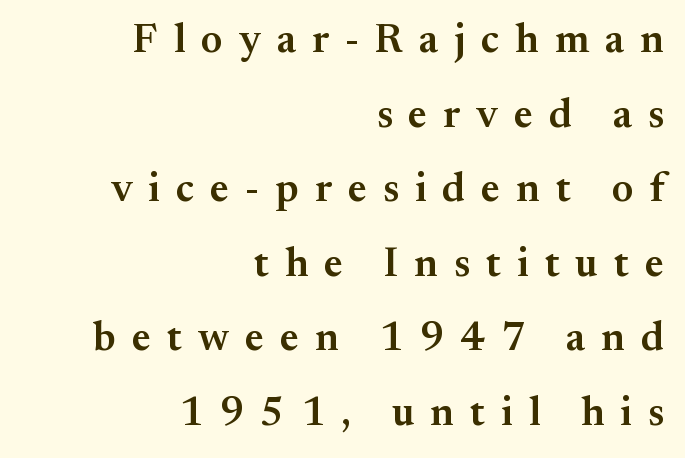
The image shows 41 px semibold serif type, upright; set right-aligned, line spacing 1.82x, unusually wide letter spacing (+0.39 em), not underlined; medium stroke contrast and a small x-height.
